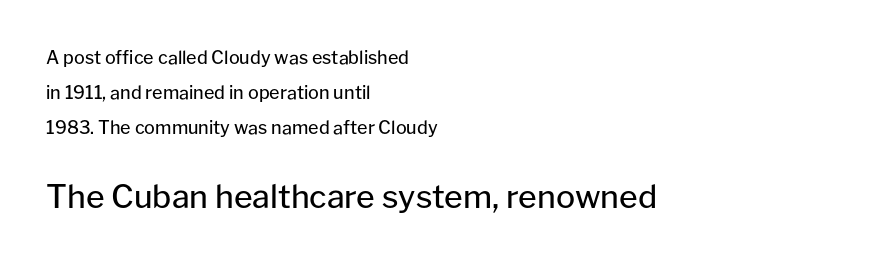
The passage shown is typeset with a sans-serif family. Nothing unusual about the tracking: characters are spaced as the font intends. Letters rest on an invisible, unmarked baseline. Interline gaps are noticeably wide in this sample.
